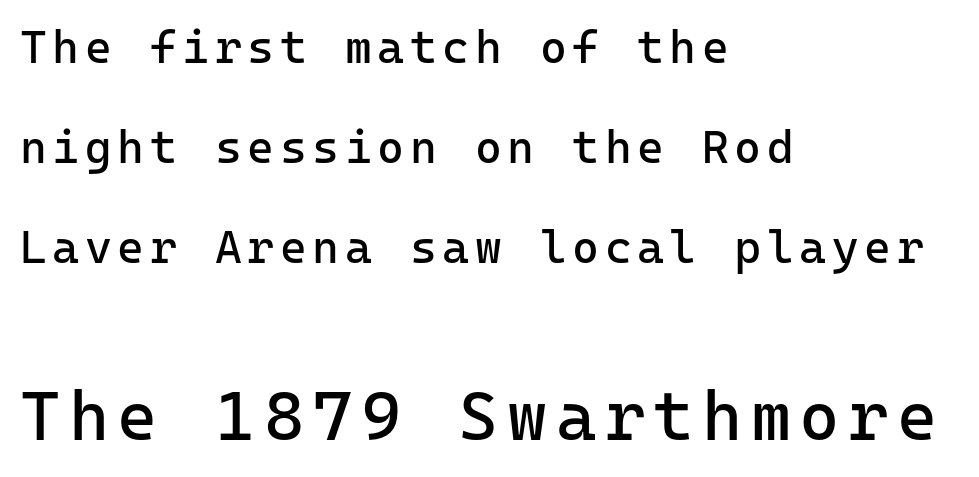
Q: Is the text bold? A: No.
Q: Is the text italic (slanted)? A: No, it is upright.
Q: Is the typeface a serif or a sans-serif typeface? A: Sans-serif.
Q: Is the text underlined? A: No.
Q: How is the paragraph aligned? A: Left-aligned.
Q: Is the spacing between lines tight, normal or loose? A: Loose.
Q: Which block of text is set in a larger size, the first (top) or the second (bottom)? A: The second (bottom) one.
Q: Width (condensed, normal, or wide)? A: Normal.
Q: Stroke contrast? A: Low.
Q: x-height? A: Medium.
Q: Monospaced? A: Yes.
